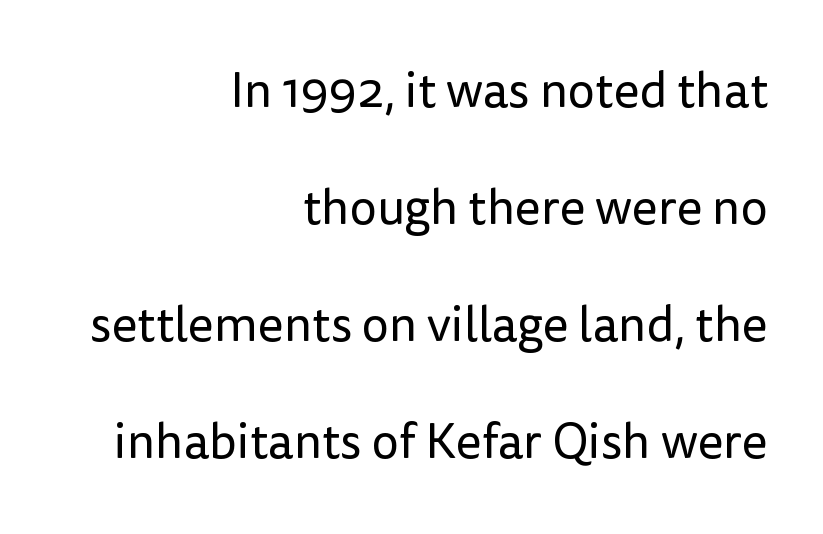
The image shows 49 px regular-weight sans-serif type, upright; set right-aligned, loose line spacing (2.39x), normal letter spacing, not underlined; low stroke contrast and a medium x-height.
